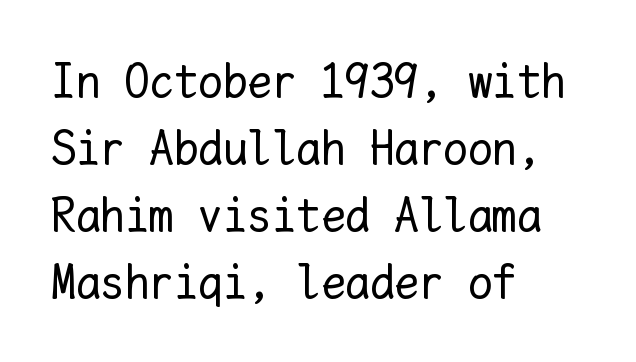
Think of a typewriter: that constant character pitch is what you see here. Quick note: interline space is typical. If you drew a line through each stem, it would be perfectly vertical. If you drew a ruler down the left edge, every line would touch it. Descender tails drop into unmarked territory. Is the letter spacing exaggerated? No — it looks like the ordinary default.
